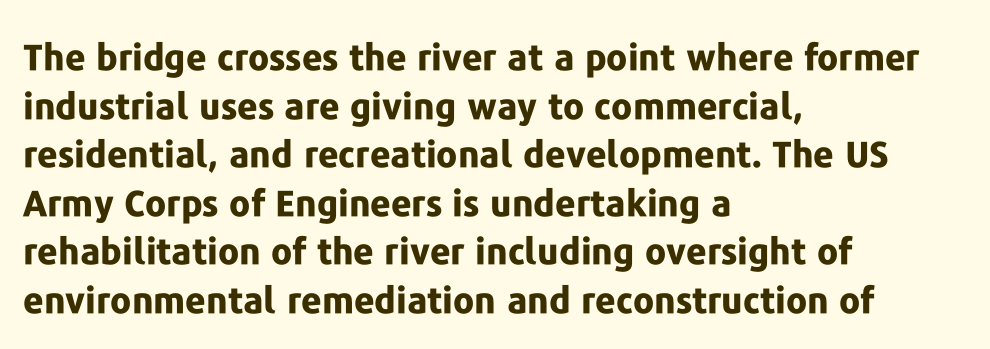
The image shows 36 px bold sans-serif type, upright; set left-aligned, normal line spacing (1.35x), normal letter spacing, not underlined; low stroke contrast and a medium x-height.
